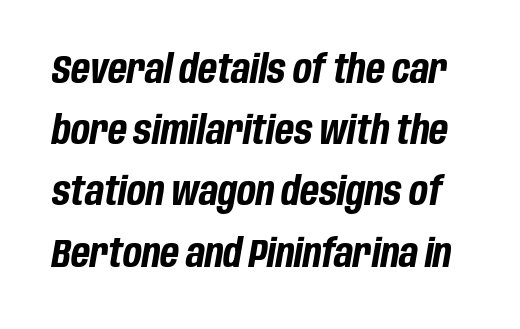
The image shows 39 px bold, condensed type, italic (leaning right); set normal line spacing (1.57x), normal letter spacing, not underlined; low stroke contrast and a large x-height.
